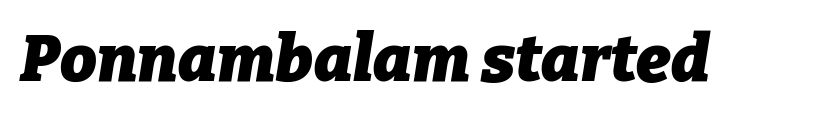
Does the weight exceed regular? Yes, all the way to bold. The line texture is even and compact thanks to regular tracking. These lines are rendered in a variable-pitch font. Only glyphs here, with clear space below each row.
